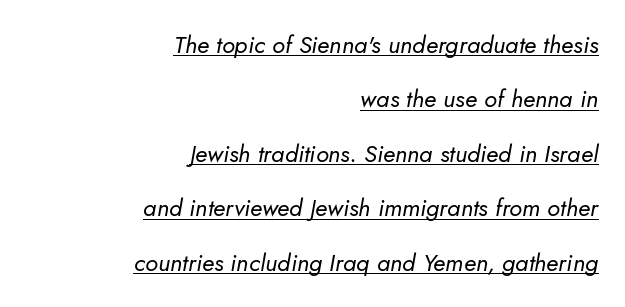
Q: Is the text bold? A: No.
Q: Is the text italic (slanted)? A: Yes, it leans right by about 5 degrees.
Q: Is the text underlined? A: Yes.
Q: How is the paragraph aligned? A: Right-aligned.
Q: Is the spacing between letters normal or unusually wide? A: Normal.
Q: Is the spacing between lines tight, normal or loose? A: Loose.
